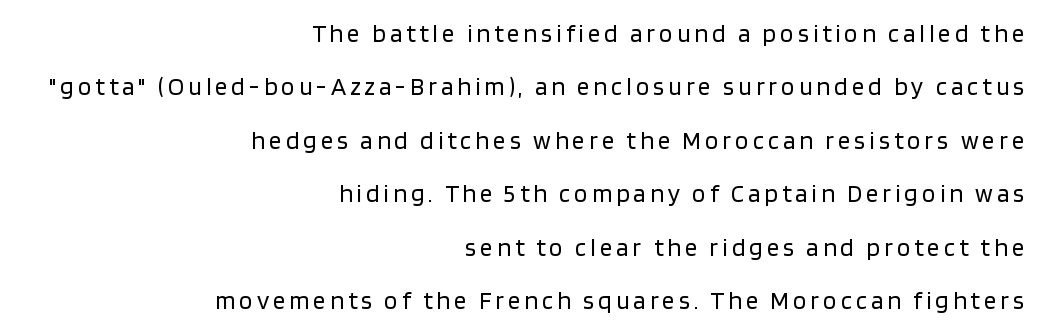
Q: Is the text bold? A: No.
Q: Is the text italic (slanted)? A: No, it is upright.
Q: Is the text underlined? A: No.
Q: How is the paragraph aligned? A: Right-aligned.
Q: Is the spacing between lines tight, normal or loose? A: Loose.
